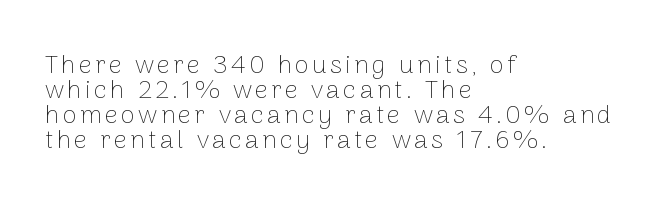
Q: Is the text bold? A: No.
Q: Is the text italic (slanted)? A: No, it is upright.
Q: Is the text underlined? A: No.
Q: How is the paragraph aligned? A: Left-aligned.
Q: Is the spacing between lines tight, normal or loose? A: Tight.
